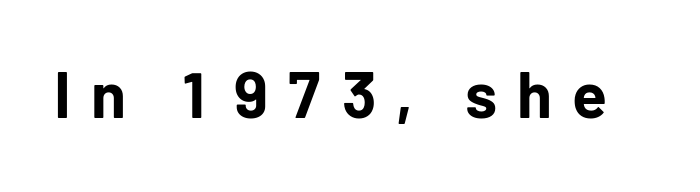
{"serif": "no", "italic": "no", "bold": "yes", "weight": "bold", "width": "normal", "stroke_contrast": "low", "x_height": "medium", "monospaced": "no", "underline": "no", "letter_spacing": "wide", "letter_spacing_em": 0.31, "glyph_px": 64}
